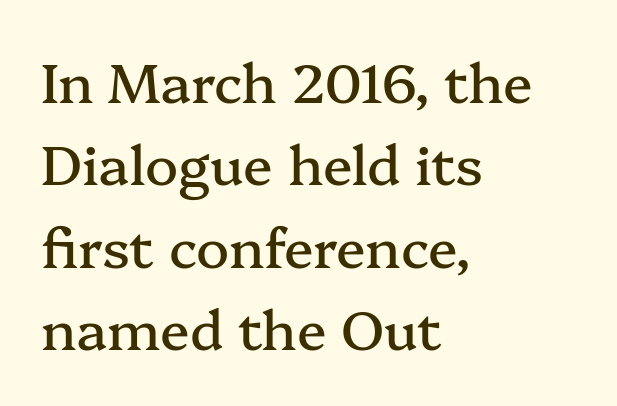
The image shows 55 px serif type, upright; set left-aligned, normal line spacing (1.5x), normal letter spacing, not underlined; medium stroke contrast and a medium x-height.
